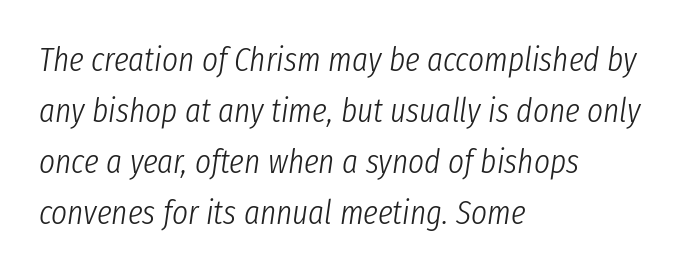
{"italic": "yes", "lean": "right", "slant_degrees": 8, "bold": "no", "weight": "light", "width": "condensed", "stroke_contrast": "low", "x_height": "medium", "monospaced": "no", "underline": "no", "align": "left", "line_spacing": "normal", "line_spacing_ratio": 1.5, "letter_spacing": "normal", "letter_spacing_em": 0.0, "glyph_px": 34}
